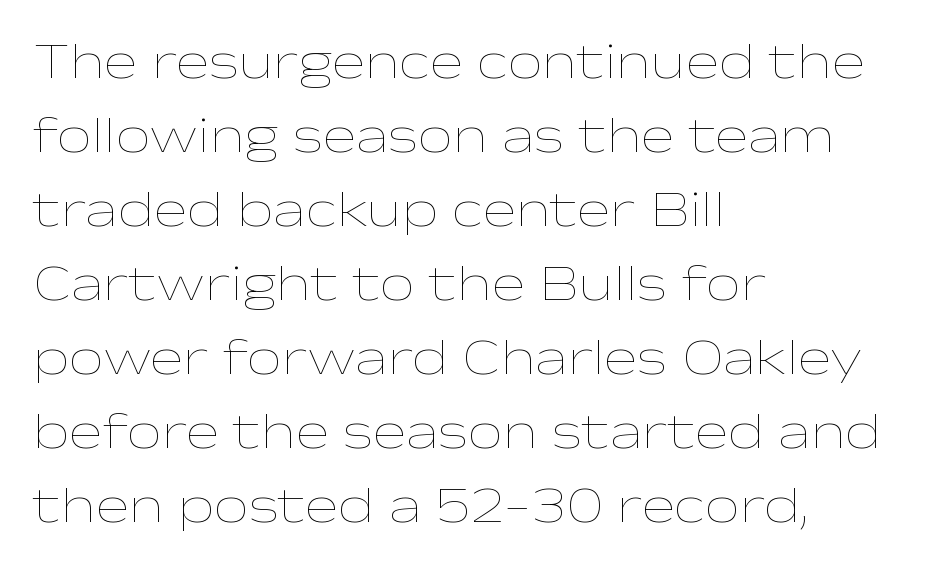
The strip under each line holds only bare page. Default kerning and tracking; the words read as compact shapes. Italic: no, the glyphs are upright roman. In terms of leading, this rendering sits right in the middle.
